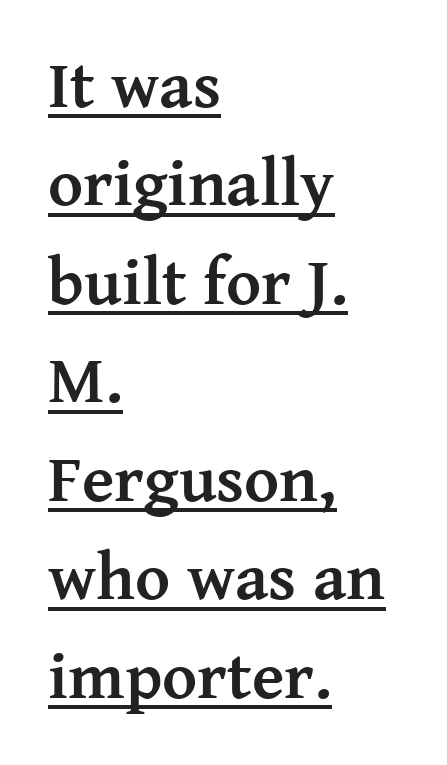
Regular leading. The letters advance in unequal steps, a hallmark of proportional type. Plenty of ink on the page — the face is bold. This rendering features underlined lettering. Tall strokes in this sample are plumb rather than angled. The face used here is rendered with its standard letterfit.
